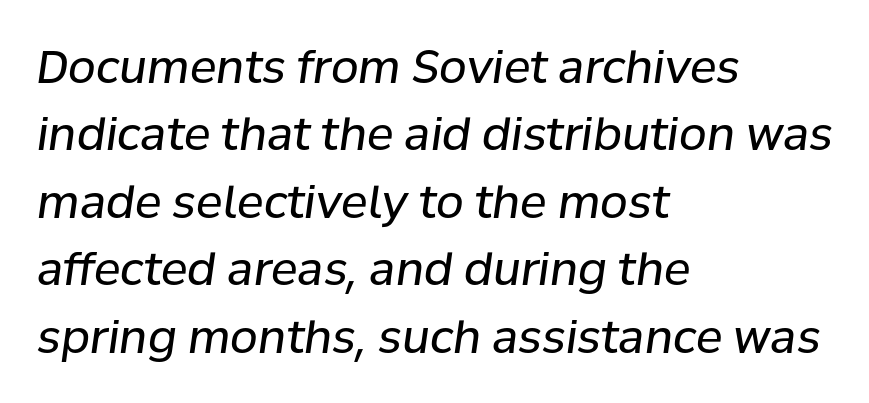
The image shows 45 px regular-weight type, italic (leaning right); set left-aligned, normal line spacing (1.5x), normal letter spacing, not underlined; low stroke contrast and a medium x-height.
